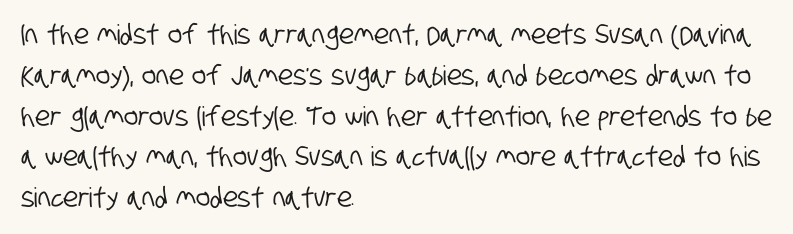
{"underline": "no", "align": "left", "line_spacing": "normal", "line_spacing_ratio": 1.51, "letter_spacing": "normal", "letter_spacing_em": 0.0, "glyph_px": 27}
